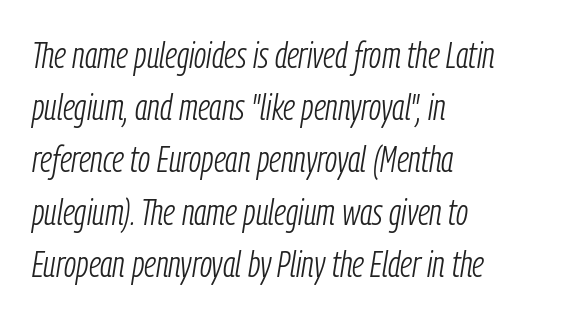
Is the type heavy? It reads as light-to-regular instead. The tracking reads as untouched default to a designer's eye. The rendering uses natural spacing where letterforms have individual widths. The gap between lines stays unmarked. Leading: standard.
